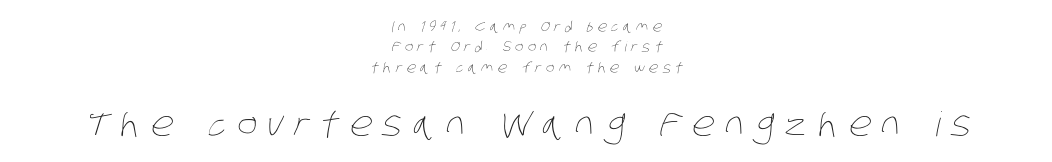
The image shows 34 px thin, condensed type; set centered, normal line spacing (1.45x), unusually wide letter spacing (+0.31 em), not underlined; the second (bottom) block is 2.43x larger; low stroke contrast and a large x-height.
